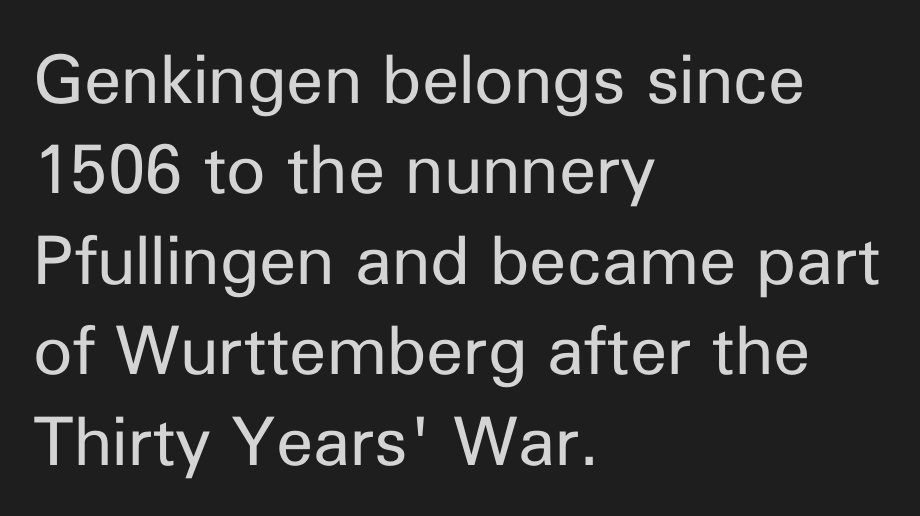
Q: Is the text bold? A: No.
Q: Is the text italic (slanted)? A: No, it is upright.
Q: Is the typeface a serif or a sans-serif typeface? A: Sans-serif.
Q: Is the text underlined? A: No.
Q: How is the paragraph aligned? A: Left-aligned.
Q: Is the spacing between letters normal or unusually wide? A: Normal.
Q: Is the spacing between lines tight, normal or loose? A: Normal.
Q: Width (condensed, normal, or wide)? A: Normal.
Q: Stroke contrast? A: Low.
Q: x-height? A: Medium.
Q: Monospaced? A: No.
